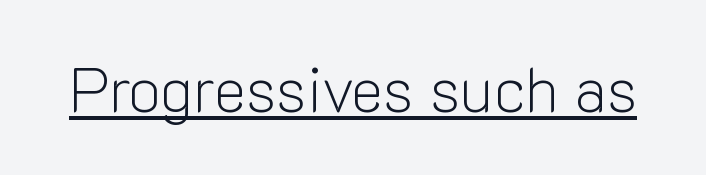
The image shows 62 px light sans-serif type, upright; set normal letter spacing, underlined; low stroke contrast and a medium x-height.
